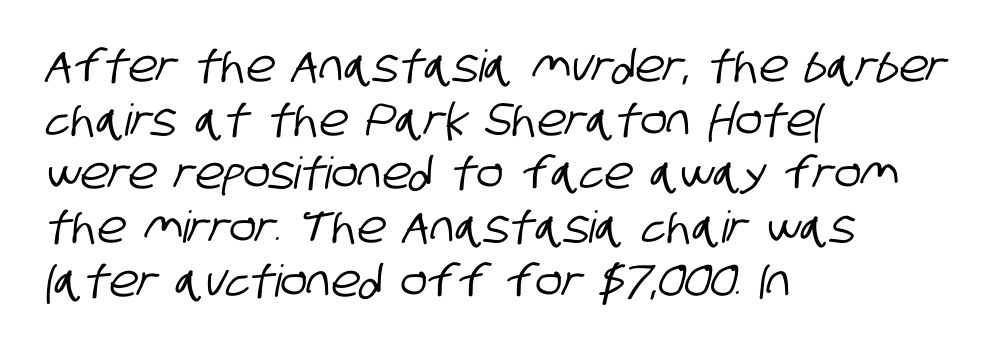
Q: Is the typeface a serif or a sans-serif typeface? A: Sans-serif.
Q: Is the text underlined? A: No.
Q: How is the paragraph aligned? A: Left-aligned.
Q: Is the spacing between letters normal or unusually wide? A: Normal.
Q: Width (condensed, normal, or wide)? A: Condensed.
Q: Stroke contrast? A: Low.
Q: x-height? A: Large.
Q: Monospaced? A: No.
